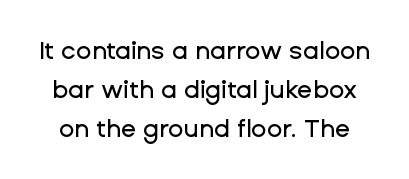
{"italic": "no", "underline": "no", "line_spacing": "normal", "line_spacing_ratio": 1.56, "letter_spacing": "normal", "letter_spacing_em": 0.0, "glyph_px": 25}
